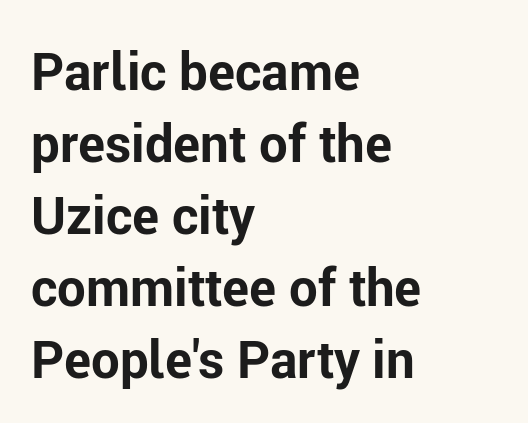
The image shows 51 px bold sans-serif type, upright; set left-aligned, normal line spacing (1.41x), normal letter spacing, not underlined; low stroke contrast and a medium x-height.
